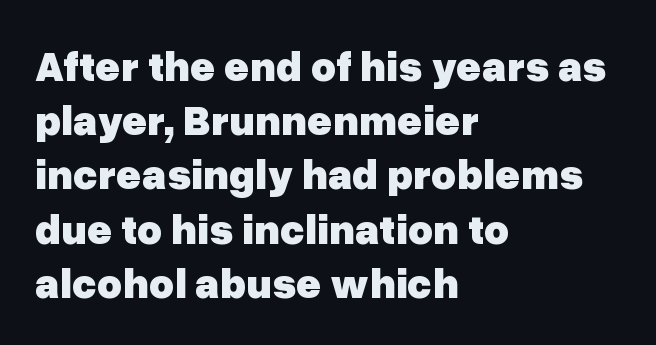
Q: Is the text bold? A: Yes.
Q: Is the text italic (slanted)? A: No, it is upright.
Q: Is the typeface a serif or a sans-serif typeface? A: Sans-serif.
Q: Is the text underlined? A: No.
Q: How is the paragraph aligned? A: Left-aligned.
Q: Is the spacing between letters normal or unusually wide? A: Normal.
Q: Is the spacing between lines tight, normal or loose? A: Normal.
Q: Width (condensed, normal, or wide)? A: Normal.
Q: Stroke contrast? A: Low.
Q: x-height? A: Medium.
Q: Monospaced? A: No.
